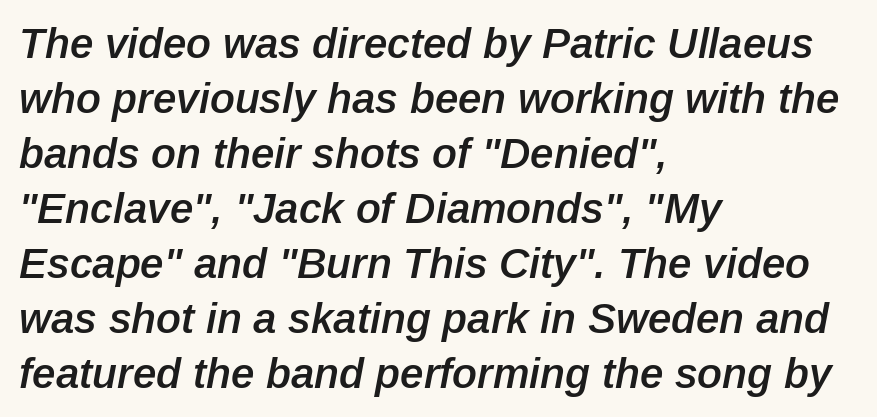
{"italic": "yes", "lean": "right", "slant_degrees": 12, "bold": "semi", "weight": "semibold", "width": "normal", "stroke_contrast": "low", "x_height": "medium", "monospaced": "no", "underline": "no", "align": "left", "line_spacing": "normal", "line_spacing_ratio": 1.31, "letter_spacing": "normal", "letter_spacing_em": 0.0, "glyph_px": 42}
